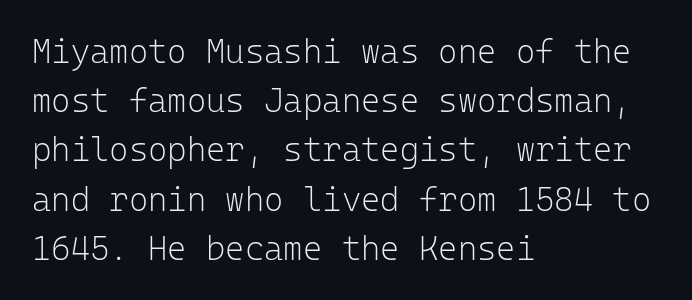
Tracking value appears to be zero — textbook default spacing. Here the designer chose a console-style face with uniform glyph widths. The type sits square on the baseline with zero lean. If you measured baseline to baseline, you'd find a middling distance. Each row of text sits above clean, open space. All the whitespace from short lines collects on the right.
